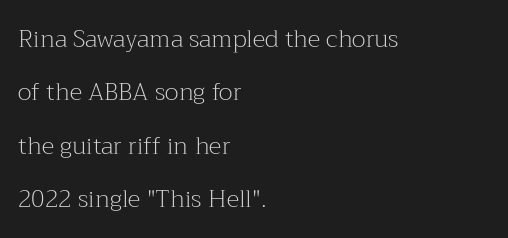
Notice how the stems are strictly vertical — no italics here. Think standard paragraph weight, or any step lighter than that. In terms of letterspacing, this is plain default setting. The gap between lines stays unmarked. The leading is generous, giving the passage an open texture.
